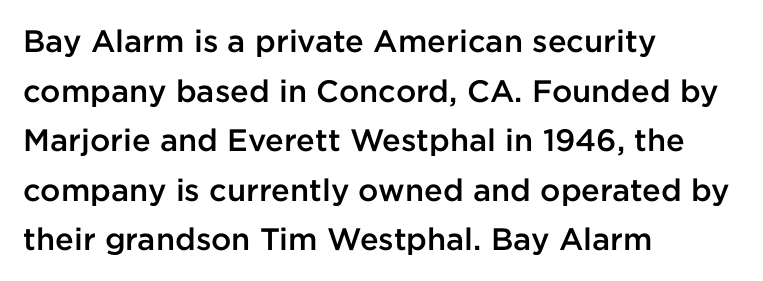
Notice the strokes are somewhat thickened but not fully heavy: this is a semibold. Nope, not italic — everything's standing straight. Each letter keeps its own natural width here, so spacing adapts to shape. Regarding leading, the lines here are spaced in the standard way.
